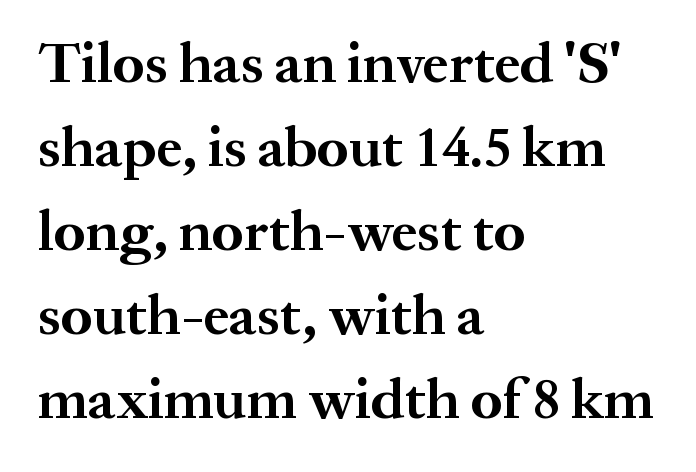
The image shows 58 px bold serif type, upright; set left-aligned, normal line spacing (1.45x), normal letter spacing, not underlined; medium stroke contrast and a medium x-height.
